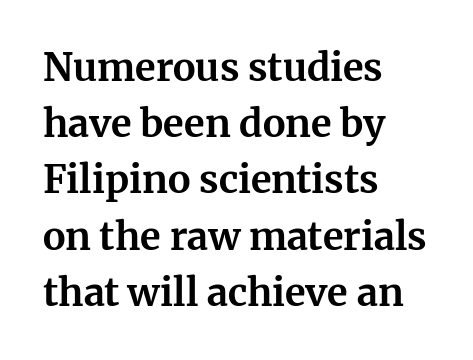
The image shows 38 px bold serif type, upright; set left-aligned, normal line spacing (1.48x), normal letter spacing, not underlined; medium stroke contrast and a medium x-height.
